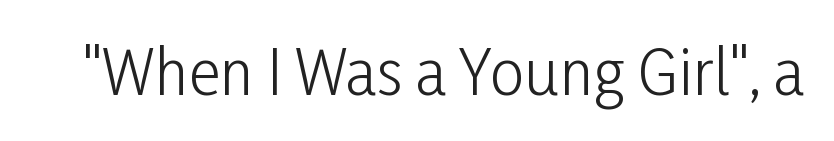
The gap between lines stays unmarked. Type style note: lacks serifs. Heaviness? Minimal to ordinary, like unemphasized prose. Tracking here is standard; glyphs follow each other at the usual distance. The letters stand straight up with perfectly vertical stems.
